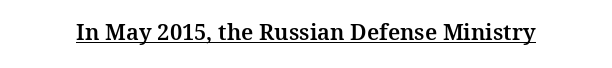
The image shows 22 px text type, upright; set normal letter spacing, underlined.
